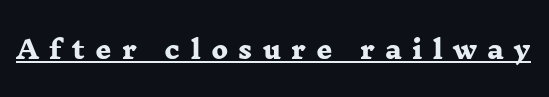
Check the space under the baseline: a stroke is drawn there. You could only call the tracking loose — the letters float apart. The rendering uses a bold face; every stroke is thick and dark.
